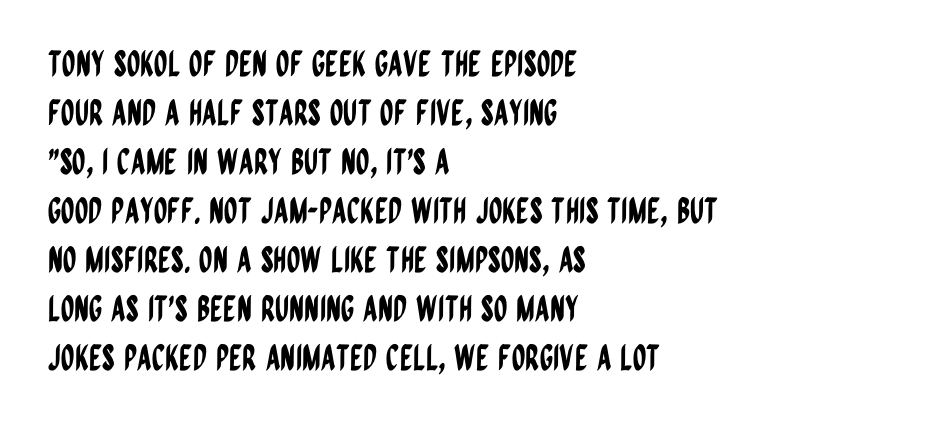
The letterforms sit shoulder to shoulder at normal distance. Think of a printed novel: that variable character pitch is what you see here. Every character sits straight up, as roman type does. Unlike a traditional serif, this face leaves its strokes unadorned.
